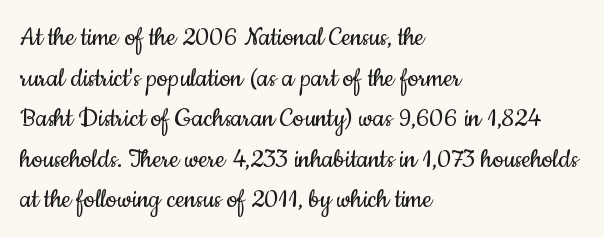
{"serif": "no", "bold": "no", "weight": "regular", "width": "condensed", "stroke_contrast": "low", "x_height": "small", "monospaced": "no", "underline": "no", "align": "left", "line_spacing": "normal", "line_spacing_ratio": 1.31, "letter_spacing": "normal", "letter_spacing_em": 0.0, "glyph_px": 31}
